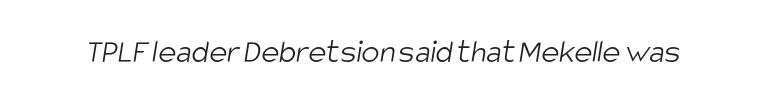
Are there feet on the stems? There aren't — it's a sans. Stroke mass is kept to a normal reading level or below. The passage shown is typed in a proportional face where columns would drift. Look at the tracking — it's just the regular setting, nothing added. Check the space under the baseline: it is left empty.
